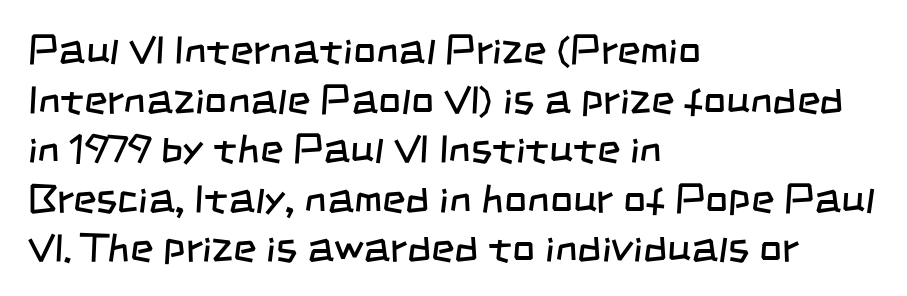
{"serif": "no", "bold": "no", "weight": "regular", "width": "condensed", "stroke_contrast": "low", "x_height": "large", "monospaced": "no", "underline": "no", "align": "left", "line_spacing_ratio": 1.24, "letter_spacing": "normal", "letter_spacing_em": 0.0, "glyph_px": 40}
